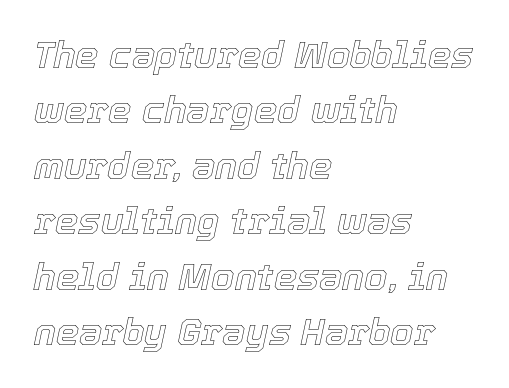
Q: Is the text italic (slanted)? A: Yes, it leans right by about 12 degrees.
Q: Is the text underlined? A: No.
Q: How is the paragraph aligned? A: Left-aligned.
Q: Is the spacing between letters normal or unusually wide? A: Normal.
Q: Is the spacing between lines tight, normal or loose? A: Normal.
Q: Width (condensed, normal, or wide)? A: Normal.
Q: x-height? A: Medium.
Q: Monospaced? A: No.
